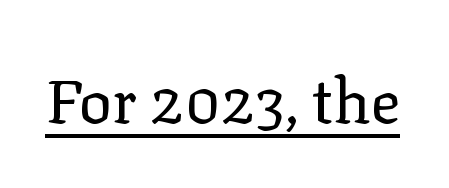
The image shows 62 px regular-weight serif type, upright; set normal letter spacing, underlined; low stroke contrast and a medium x-height.
